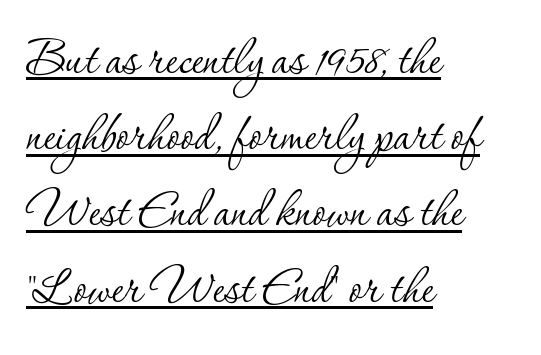
{"serif": "yes", "bold": "no", "weight": "thin", "width": "normal", "stroke_contrast": "low", "x_height": "small", "monospaced": "no", "underline": "yes", "align": "left", "line_spacing": "normal", "line_spacing_ratio": 1.25, "letter_spacing": "normal", "letter_spacing_em": 0.0, "glyph_px": 61}
